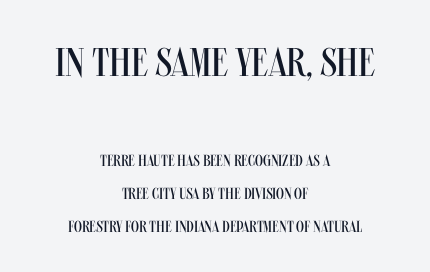
{"serif": "no", "italic": "no", "bold": "no", "weight": "regular", "width": "condensed", "stroke_contrast": "medium", "x_height": "large", "monospaced": "no", "underline": "no", "align": "center", "line_spacing": "loose", "line_spacing_ratio": 2.05, "letter_spacing": "normal", "letter_spacing_em": 0.0, "larger_block": "first", "size_ratio": 2.5, "glyph_px": 40}
